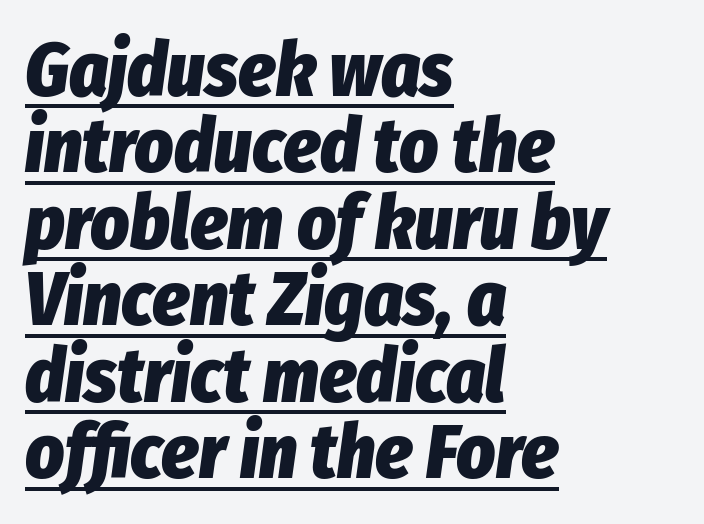
Q: Is the text bold? A: Yes.
Q: Is the text italic (slanted)? A: Yes, it leans right by about 8 degrees.
Q: Is the text underlined? A: Yes.
Q: How is the paragraph aligned? A: Left-aligned.
Q: Is the spacing between letters normal or unusually wide? A: Normal.
Q: Is the spacing between lines tight, normal or loose? A: Tight.
Q: Width (condensed, normal, or wide)? A: Condensed.
Q: Stroke contrast? A: Low.
Q: x-height? A: Medium.
Q: Monospaced? A: No.
